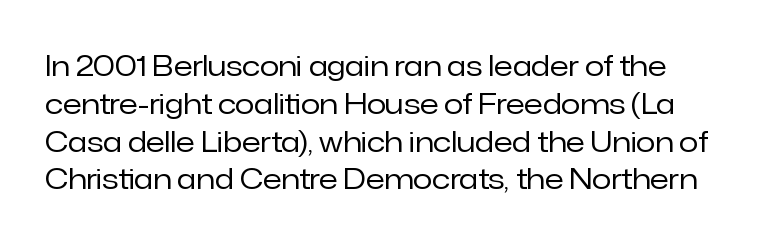
Q: Is the text bold? A: No.
Q: Is the text italic (slanted)? A: No, it is upright.
Q: Is the typeface a serif or a sans-serif typeface? A: Sans-serif.
Q: Is the text underlined? A: No.
Q: How is the paragraph aligned? A: Left-aligned.
Q: Is the spacing between letters normal or unusually wide? A: Normal.
Q: Is the spacing between lines tight, normal or loose? A: Normal.
Q: Width (condensed, normal, or wide)? A: Normal.
Q: Stroke contrast? A: Low.
Q: x-height? A: Medium.
Q: Monospaced? A: No.
